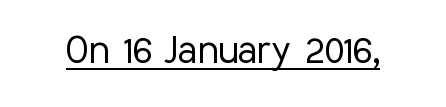
{"serif": "no", "italic": "no", "bold": "no", "weight": "light", "width": "condensed", "stroke_contrast": "low", "x_height": "medium", "monospaced": "no", "underline": "yes", "letter_spacing": "normal", "letter_spacing_em": 0.0, "glyph_px": 46}
